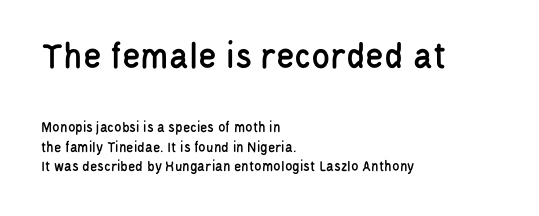
The image shows 38 px condensed sans-serif type, upright; set left-aligned, normal line spacing (1.31x), normal letter spacing, not underlined; the first (top) block is 2.53x larger; low stroke contrast and a large x-height.
